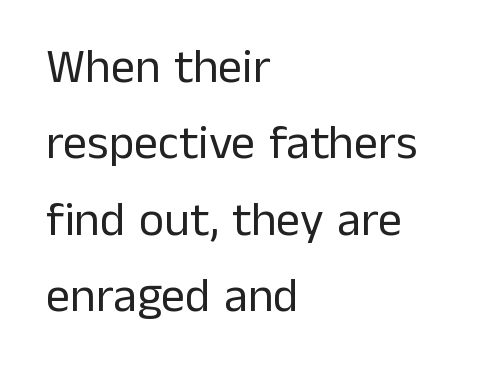
The typeface has the unassuming heft of standard copy or less. No extra tracking has been applied to these lines. This sample keeps an unexceptional amount of space between lines. Typeset ragged right — the left edge is the straight one.
